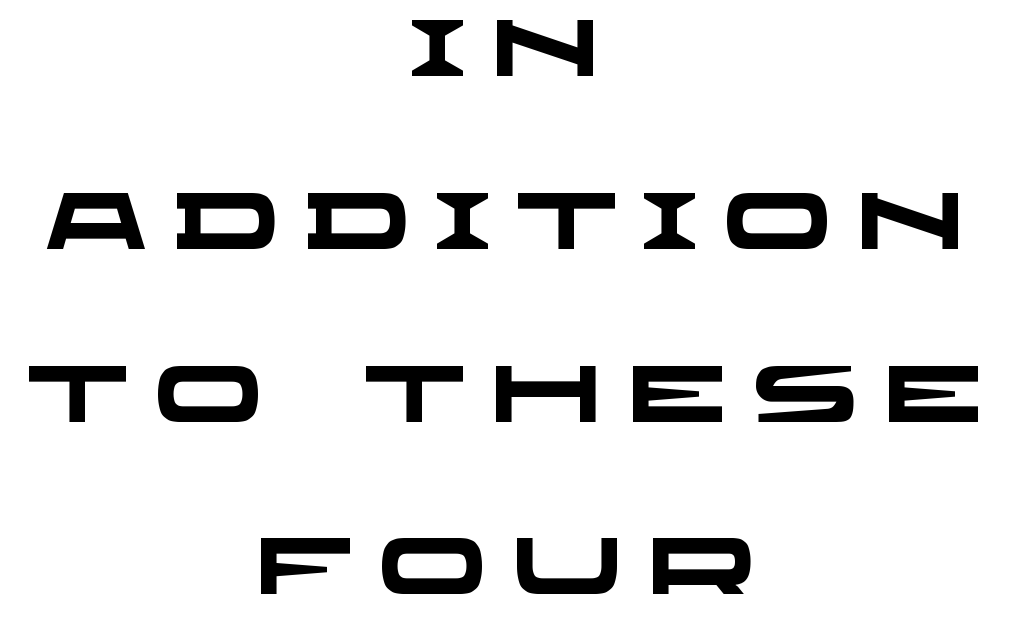
The image shows 80 px heavy, wide sans-serif type; set centered, loose line spacing (2.16x), unusually wide letter spacing (+0.31 em), not underlined; low stroke contrast and a large x-height.
